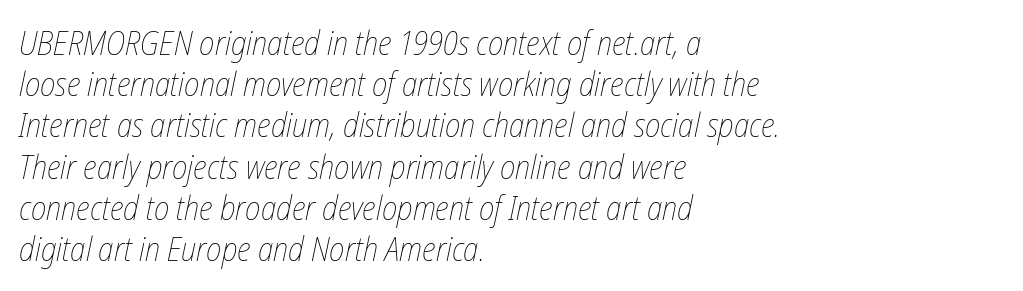
This sample has the flowing, uneven cadence of proportional lettering. Weight: not bold — regular or lighter. Regarding leading, the lines here are spaced in the standard way. Any mark beneath the type? The region is blank.
